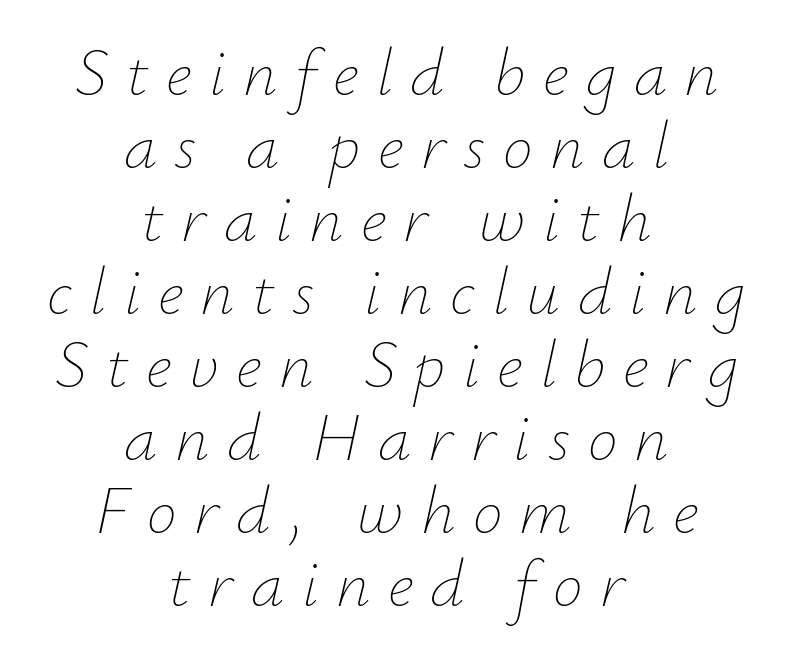
{"italic": "yes", "lean": "right", "slant_degrees": 12, "bold": "no", "weight": "thin", "width": "normal", "stroke_contrast": "low", "x_height": "small", "monospaced": "no", "underline": "no", "align": "center", "line_spacing": "tight", "line_spacing_ratio": 1.09, "letter_spacing": "wide", "letter_spacing_em": 0.26, "glyph_px": 67}
